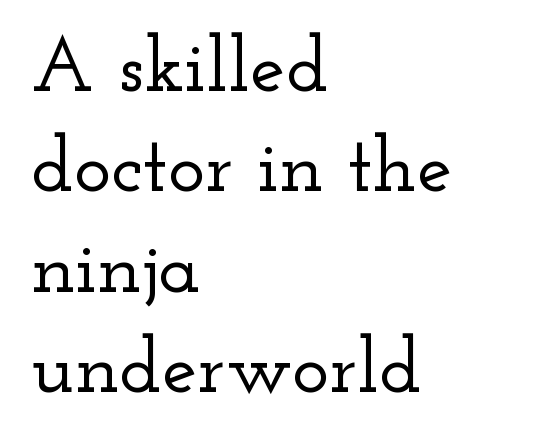
The image shows 79 px wide serif type, upright; set left-aligned, normal line spacing (1.27x), normal letter spacing, not underlined; low stroke contrast and a small x-height.
